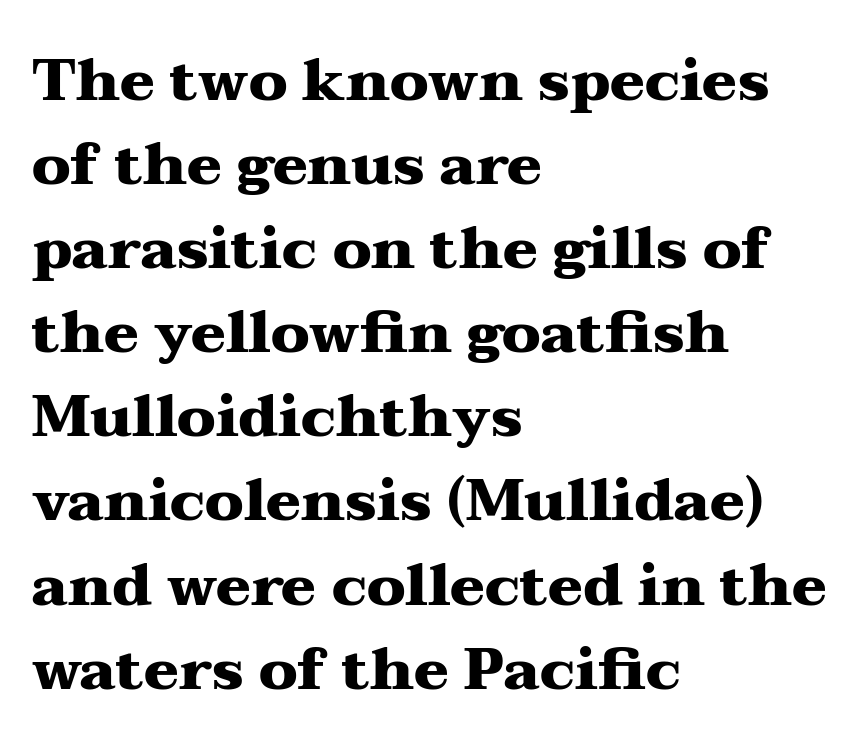
Q: Is the text bold? A: Yes.
Q: Is the text italic (slanted)? A: No, it is upright.
Q: Is the typeface a serif or a sans-serif typeface? A: Serif.
Q: Is the text underlined? A: No.
Q: How is the paragraph aligned? A: Left-aligned.
Q: Is the spacing between letters normal or unusually wide? A: Normal.
Q: Is the spacing between lines tight, normal or loose? A: Normal.
Q: Width (condensed, normal, or wide)? A: Wide.
Q: Stroke contrast? A: Medium.
Q: x-height? A: Medium.
Q: Monospaced? A: No.
